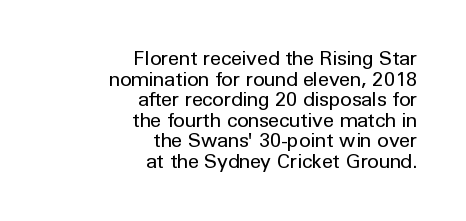
Q: Is the text bold? A: No.
Q: Is the text italic (slanted)? A: No, it is upright.
Q: Is the text underlined? A: No.
Q: How is the paragraph aligned? A: Right-aligned.
Q: Is the spacing between letters normal or unusually wide? A: Normal.
Q: Is the spacing between lines tight, normal or loose? A: Tight.
